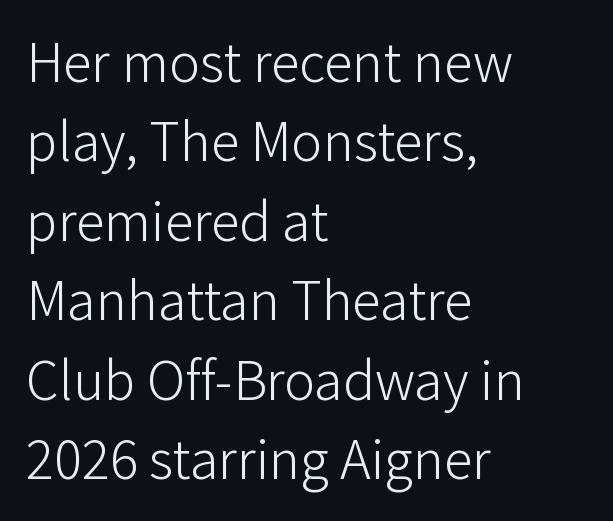
The image shows 58 px light sans-serif type, upright; set left-aligned, normal line spacing (1.37x), normal letter spacing, not underlined; low stroke contrast and a medium x-height.
